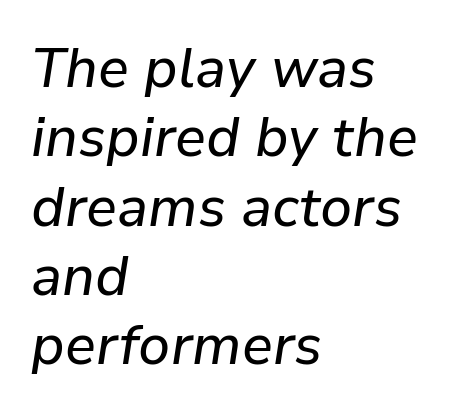
The image shows 55 px text type, italic (leaning right); set left-aligned, normal line spacing (1.26x), normal letter spacing, not underlined; low stroke contrast and a medium x-height.
